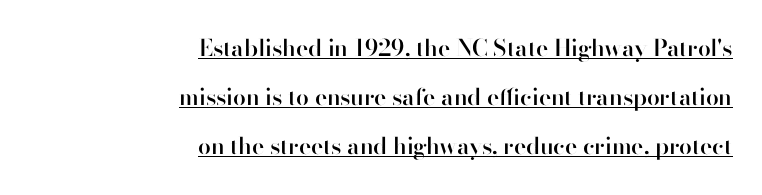
The image shows 23 px text type, upright; set right-aligned, loose line spacing (2.14x), normal letter spacing, underlined.
